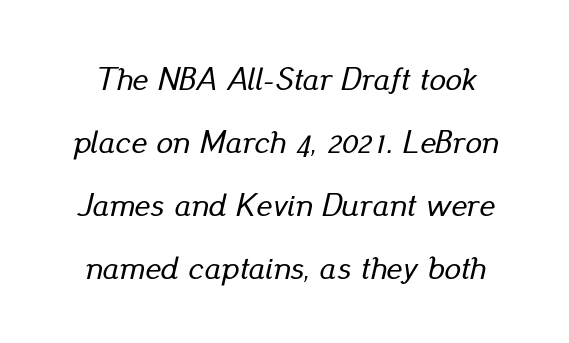
Q: Is the text italic (slanted)? A: Yes, it leans right by about 13 degrees.
Q: Is the text underlined? A: No.
Q: Is the spacing between letters normal or unusually wide? A: Normal.
Q: Is the spacing between lines tight, normal or loose? A: Loose.
Q: Width (condensed, normal, or wide)? A: Normal.
Q: Stroke contrast? A: Low.
Q: x-height? A: Small.
Q: Monospaced? A: No.
